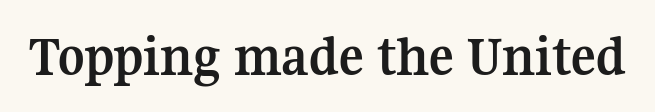
The image shows 58 px semibold serif type, upright; set normal letter spacing, not underlined; medium stroke contrast and a medium x-height.
